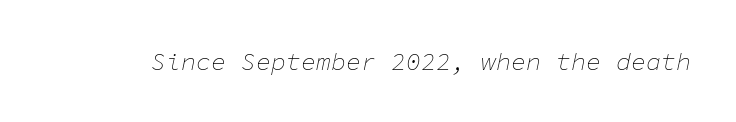
Q: Is the text bold? A: No.
Q: Is the text italic (slanted)? A: Yes, it leans right by about 11 degrees.
Q: Is the text underlined? A: No.
Q: Is the spacing between letters normal or unusually wide? A: Normal.
